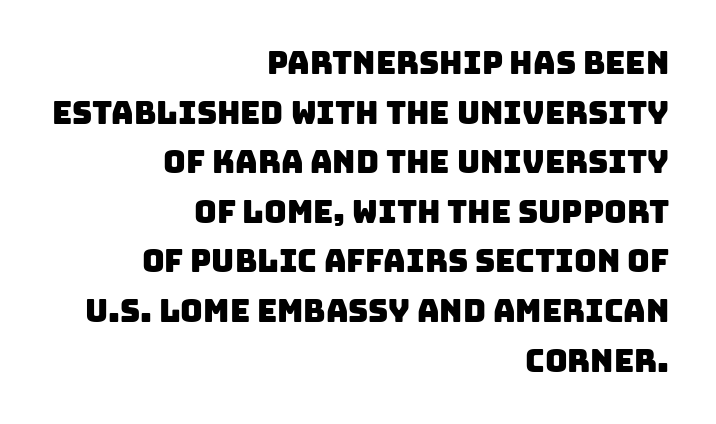
Q: Is the typeface a serif or a sans-serif typeface? A: Sans-serif.
Q: Is the text underlined? A: No.
Q: How is the paragraph aligned? A: Right-aligned.
Q: Is the spacing between letters normal or unusually wide? A: Normal.
Q: Is the spacing between lines tight, normal or loose? A: Normal.
Q: Width (condensed, normal, or wide)? A: Normal.
Q: Stroke contrast? A: Low.
Q: x-height? A: Large.
Q: Monospaced? A: No.
